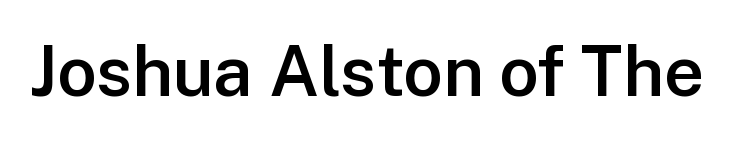
{"serif": "no", "italic": "no", "bold": "semi", "weight": "semibold", "width": "normal", "stroke_contrast": "low", "x_height": "medium", "monospaced": "no", "underline": "no", "letter_spacing": "normal", "letter_spacing_em": 0.0, "glyph_px": 70}
